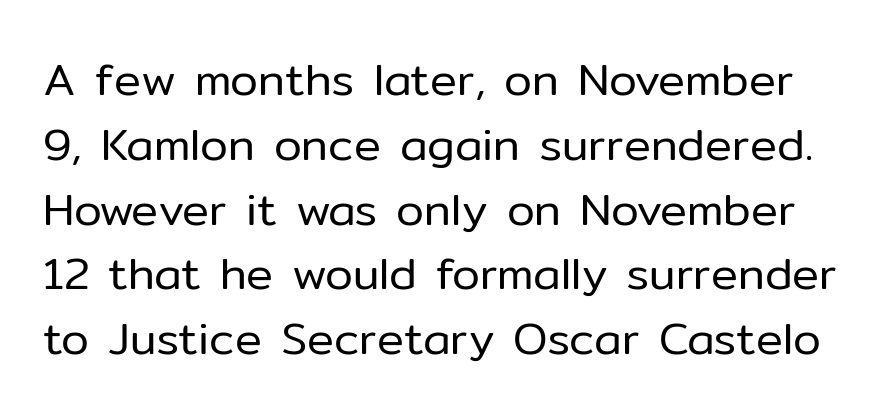
Ink coverage per letter is moderate at most. A typesetter would label this face a sans. Inter-character spacing is left at the font's built-in metrics. The passage shown is not underscored anywhere. Character widths vary here, with narrow letters taking less room than wide ones.
